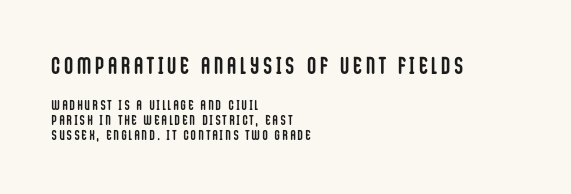
{"italic": "no", "bold": "yes", "underline": "no", "align": "left", "line_spacing": "tight", "line_spacing_ratio": 1.07, "larger_block": "first", "size_ratio": 1.71, "glyph_px": 24}
